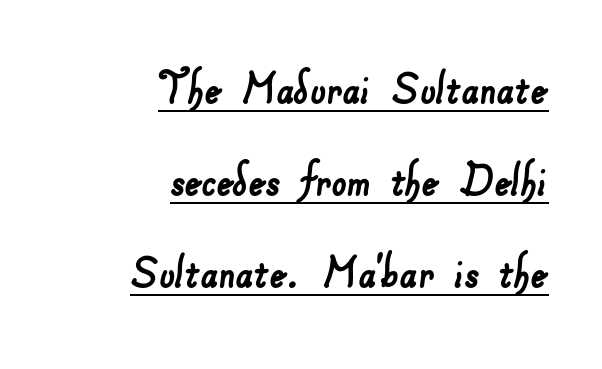
Q: Is the typeface a serif or a sans-serif typeface? A: Sans-serif.
Q: Is the text underlined? A: Yes.
Q: How is the paragraph aligned? A: Right-aligned.
Q: Is the spacing between letters normal or unusually wide? A: Normal.
Q: Width (condensed, normal, or wide)? A: Normal.
Q: Stroke contrast? A: Low.
Q: x-height? A: Small.
Q: Monospaced? A: No.
